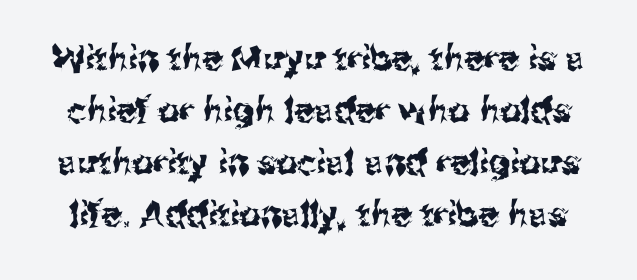
Note: no serifs on the glyphs. Here the designer chose a conventional face with non-uniform glyph widths. The typography opts for an upright posture over an oblique one. Tracking value appears to be zero — textbook default spacing. Compared with typical paragraphs, the rows here are spaced about the same. The foot of each line stays bare and open.
